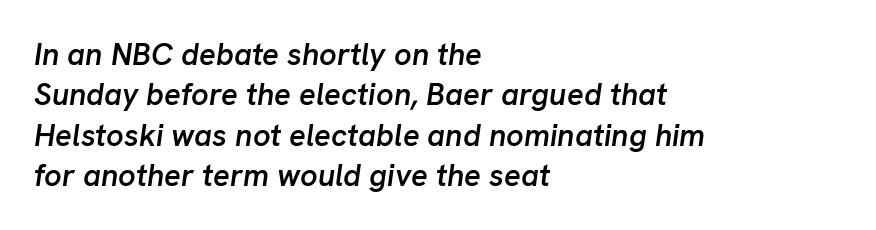
Slightly chunky letters — semibold, I'd say, not full bold. The setting favours the left margin, as ordinary paragraphs usually do. Evenly set lines give the paragraph a standard silhouette. The face used here is proportionally spaced, like ordinary book or web type.
